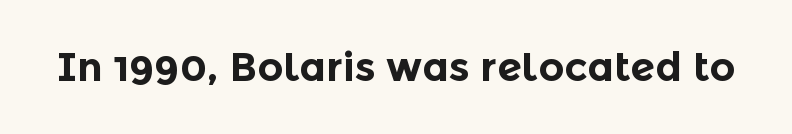
The image shows 40 px bold sans-serif type, upright; set normal letter spacing, not underlined; a medium x-height.
